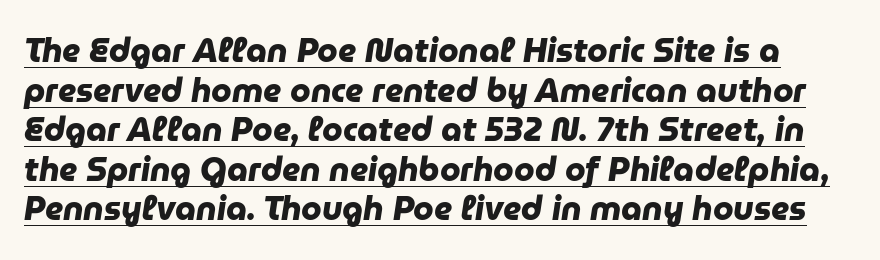
The image shows 33 px heavy sans-serif type; set line spacing 1.2x, normal letter spacing, underlined; low stroke contrast and a medium x-height.
